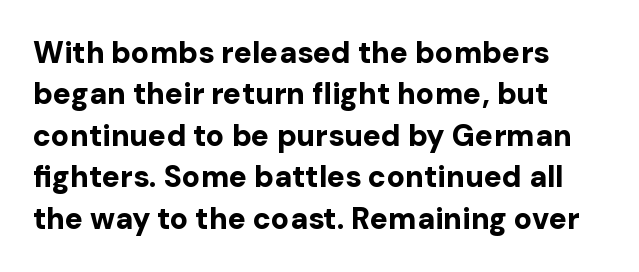
The image shows 30 px bold sans-serif type, upright; set left-aligned, normal line spacing (1.38x), normal letter spacing, not underlined; low stroke contrast and a medium x-height.
